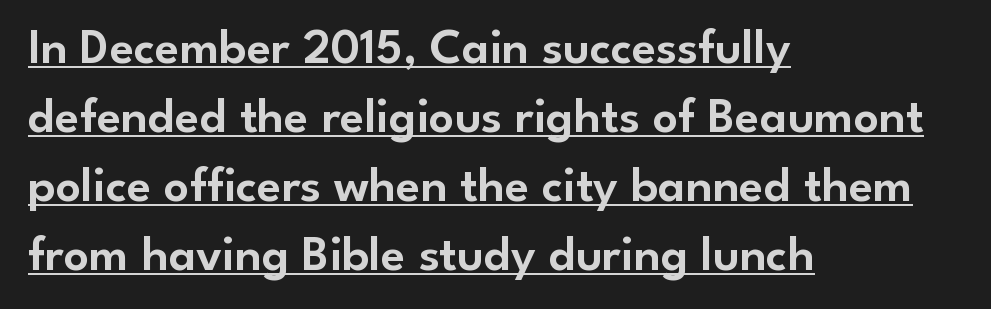
{"serif": "no", "italic": "no", "width": "normal", "stroke_contrast": "low", "x_height": "small", "monospaced": "no", "underline": "yes", "align": "left", "line_spacing": "normal", "line_spacing_ratio": 1.38, "letter_spacing": "normal", "letter_spacing_em": 0.0, "glyph_px": 50}
